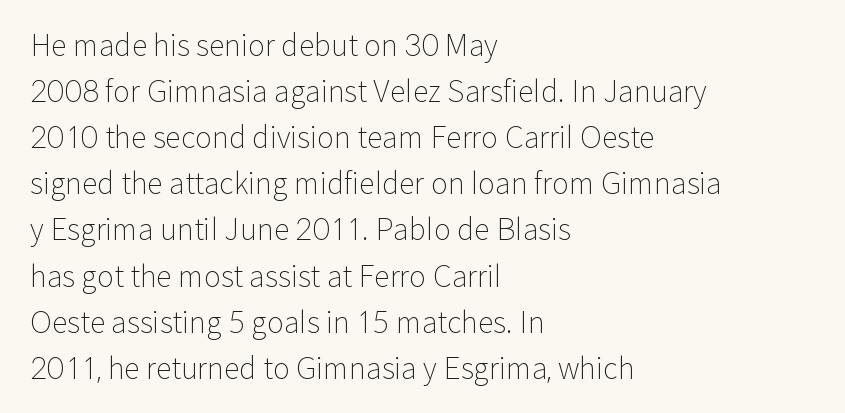
Q: Is the text bold? A: No.
Q: Is the text italic (slanted)? A: No, it is upright.
Q: Is the typeface a serif or a sans-serif typeface? A: Sans-serif.
Q: Is the text underlined? A: No.
Q: How is the paragraph aligned? A: Left-aligned.
Q: Is the spacing between letters normal or unusually wide? A: Normal.
Q: Is the spacing between lines tight, normal or loose? A: Normal.
Q: Width (condensed, normal, or wide)? A: Normal.
Q: Stroke contrast? A: Low.
Q: x-height? A: Medium.
Q: Monospaced? A: No.
